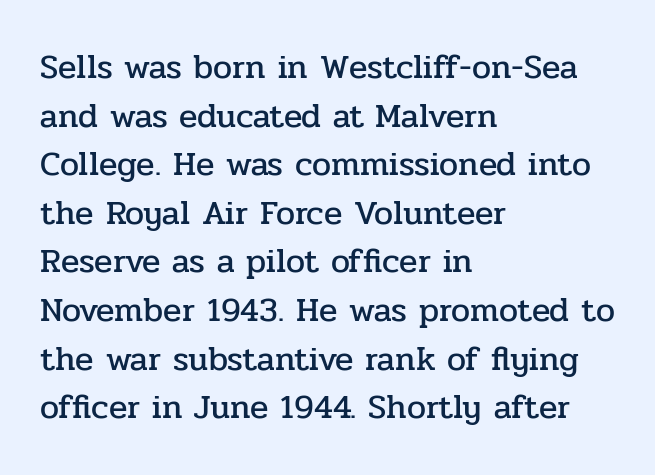
The rows are spaced the way most documents space them. Descenders hang freely into open space. Quick note: not italic, upright. Inter-character spacing is left at the font's built-in metrics. Look at the bottom of the vertical strokes: they flare into serifs here. Do the characters align in a grid? No, the font is proportional.
